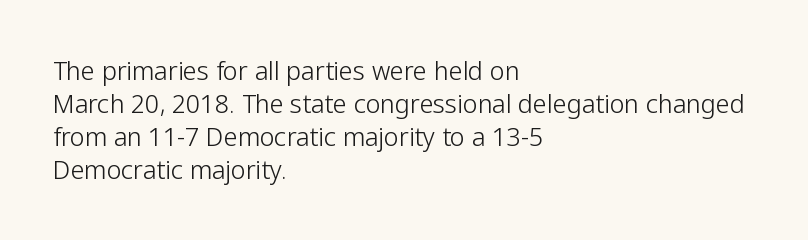
Q: Is the text bold? A: No.
Q: Is the text italic (slanted)? A: No, it is upright.
Q: Is the text underlined? A: No.
Q: How is the paragraph aligned? A: Left-aligned.
Q: Is the spacing between letters normal or unusually wide? A: Normal.
Q: Is the spacing between lines tight, normal or loose? A: Normal.
